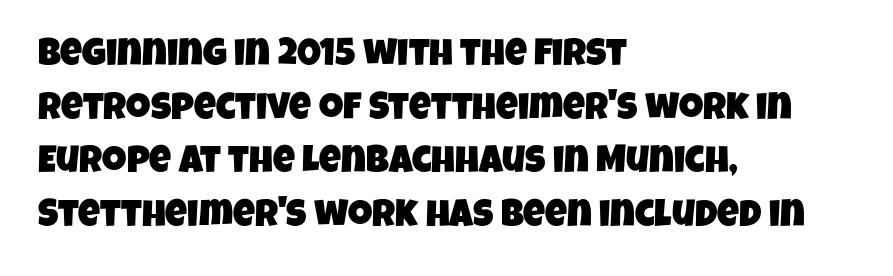
Q: Is the typeface a serif or a sans-serif typeface? A: Sans-serif.
Q: Is the text underlined? A: No.
Q: How is the paragraph aligned? A: Left-aligned.
Q: Is the spacing between letters normal or unusually wide? A: Normal.
Q: Is the spacing between lines tight, normal or loose? A: Normal.
Q: Width (condensed, normal, or wide)? A: Condensed.
Q: Stroke contrast? A: Low.
Q: x-height? A: Large.
Q: Monospaced? A: No.
